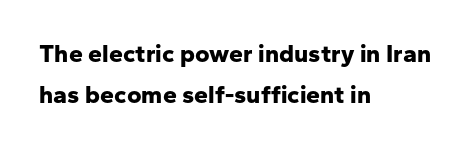
Q: Is the text bold? A: Yes.
Q: Is the text italic (slanted)? A: No, it is upright.
Q: Is the text underlined? A: No.
Q: How is the paragraph aligned? A: Left-aligned.
Q: Is the spacing between letters normal or unusually wide? A: Normal.
Q: Is the spacing between lines tight, normal or loose? A: Normal.
